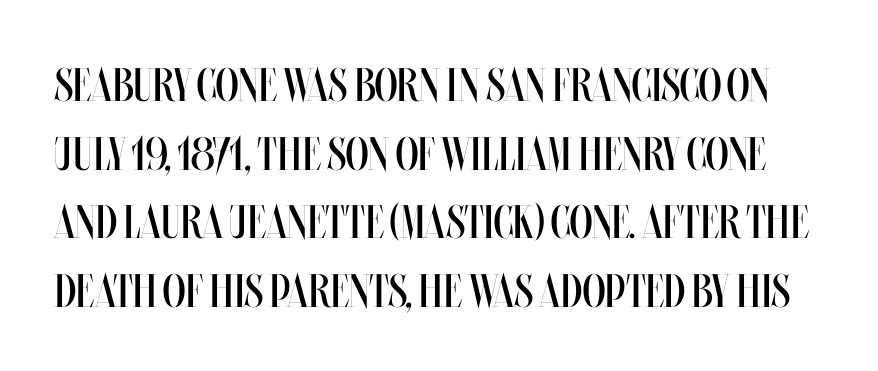
The image shows 47 px regular-weight, condensed type, upright; set normal line spacing (1.46x), normal letter spacing, not underlined; medium stroke contrast and a large x-height.
